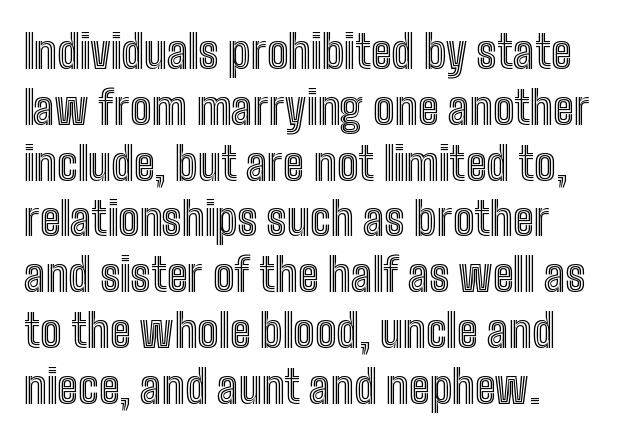
{"italic": "no", "width": "condensed", "x_height": "medium", "monospaced": "no", "underline": "no", "align": "left", "line_spacing_ratio": 1.24, "letter_spacing": "normal", "letter_spacing_em": 0.0, "glyph_px": 45}
